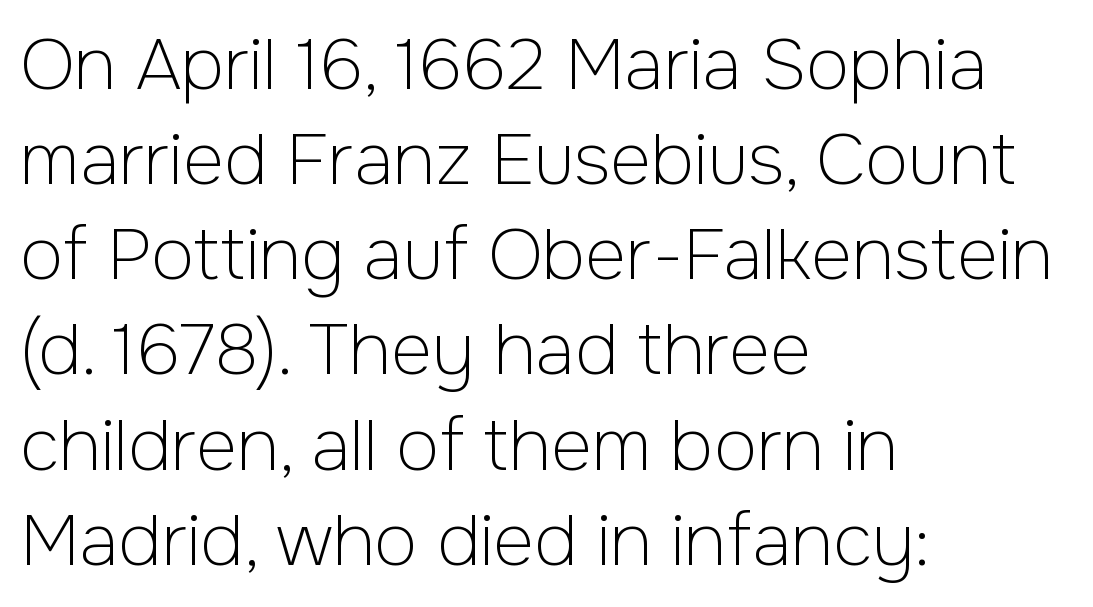
Q: Is the text bold? A: No.
Q: Is the text italic (slanted)? A: No, it is upright.
Q: Is the typeface a serif or a sans-serif typeface? A: Sans-serif.
Q: Is the text underlined? A: No.
Q: How is the paragraph aligned? A: Left-aligned.
Q: Is the spacing between letters normal or unusually wide? A: Normal.
Q: Is the spacing between lines tight, normal or loose? A: Normal.
Q: Width (condensed, normal, or wide)? A: Normal.
Q: Stroke contrast? A: Low.
Q: x-height? A: Medium.
Q: Monospaced? A: No.
